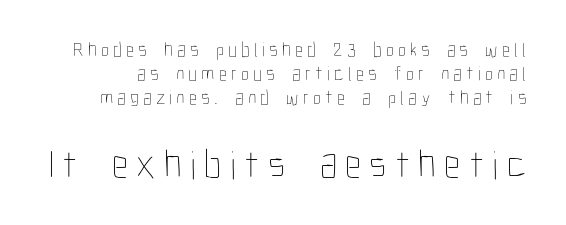
The image shows 40 px thin, condensed type, upright; set line spacing 1.21x, unusually wide letter spacing (+0.21 em), not underlined; the second (bottom) block is 2.0x larger; low stroke contrast and a medium x-height.
